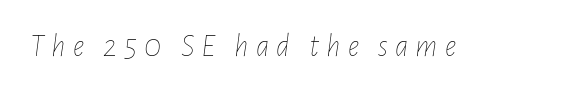
Q: Is the text bold? A: No.
Q: Is the text italic (slanted)? A: Yes, it leans right by about 7 degrees.
Q: Is the text underlined? A: No.
Q: Is the spacing between letters normal or unusually wide? A: Unusually wide.
Q: Width (condensed, normal, or wide)? A: Condensed.
Q: Stroke contrast? A: Low.
Q: x-height? A: Medium.
Q: Monospaced? A: No.
